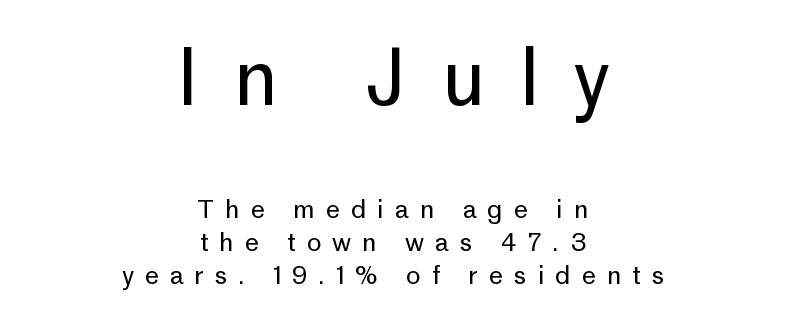
The image shows 76 px regular-weight sans-serif type, upright; set centered, normal line spacing (1.33x), unusually wide letter spacing (+0.44 em), not underlined; the first (top) block is 3.04x larger; low stroke contrast and a medium x-height.
